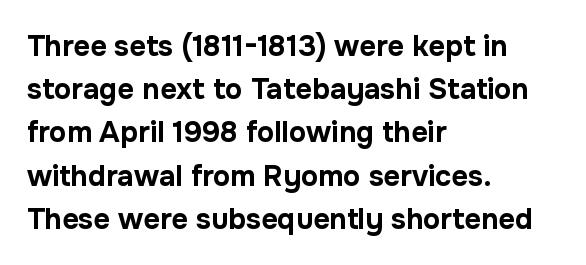
A bare baseline throughout the passage. A typesetter would mark this as roman, not italic. Note the varied advance widths — an 'i' is clearly narrower than an 'm'. Successive baselines arrive at the customary interval. The rendering shows plain stroke endings on the letterforms — a sans-serif design.
